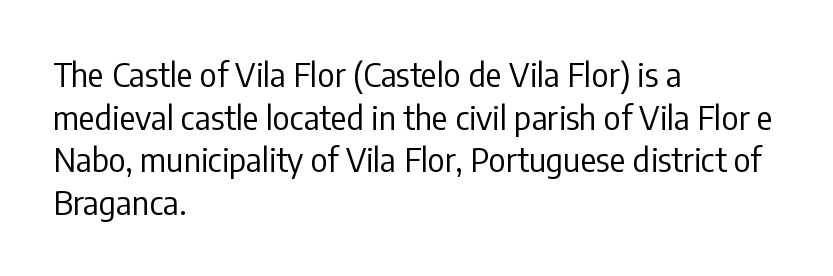
To sum up the face: it is a sans, with no serifs. The rendering keeps characters at their native spacing. The characters are drawn with everyday or finer stroke widths. Leading matches the norm, producing a regular column. The rendering uses natural spacing where letterforms have individual widths. These lines are set flush left with a ragged right edge.
